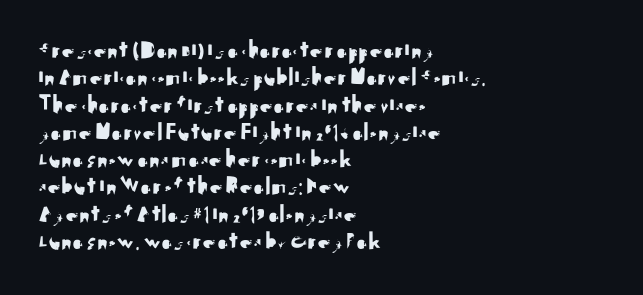
Q: Is the text italic (slanted)? A: No, it is upright.
Q: Is the text underlined? A: No.
Q: How is the paragraph aligned? A: Left-aligned.
Q: Is the spacing between letters normal or unusually wide? A: Normal.
Q: Is the spacing between lines tight, normal or loose? A: Tight.
